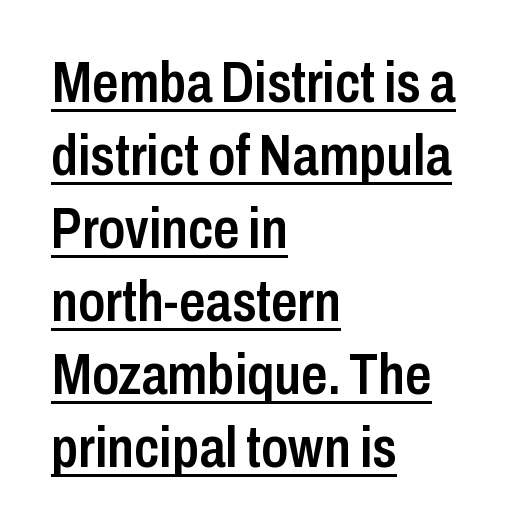
Q: Is the text bold? A: Semi-bold.
Q: Is the text italic (slanted)? A: No, it is upright.
Q: Is the typeface a serif or a sans-serif typeface? A: Sans-serif.
Q: Is the text underlined? A: Yes.
Q: How is the paragraph aligned? A: Left-aligned.
Q: Is the spacing between letters normal or unusually wide? A: Normal.
Q: Is the spacing between lines tight, normal or loose? A: Normal.
Q: Width (condensed, normal, or wide)? A: Condensed.
Q: Stroke contrast? A: Low.
Q: x-height? A: Medium.
Q: Monospaced? A: No.
